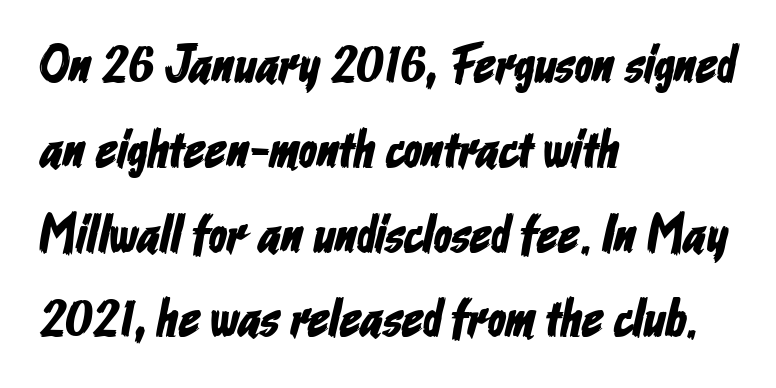
The image shows 53 px condensed sans-serif type; set left-aligned, normal line spacing (1.6x), normal letter spacing, not underlined; low stroke contrast and a medium x-height.
